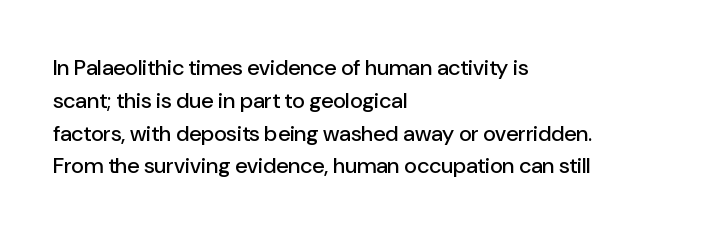
The image shows 22 px text type, upright; set left-aligned, normal line spacing (1.49x), normal letter spacing, not underlined.
